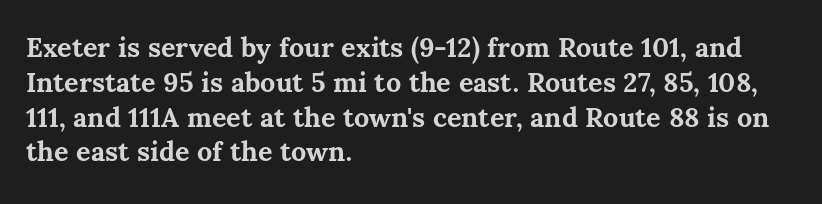
The image shows 27 px bold type, upright; set left-aligned, normal line spacing (1.29x), normal letter spacing, not underlined.
